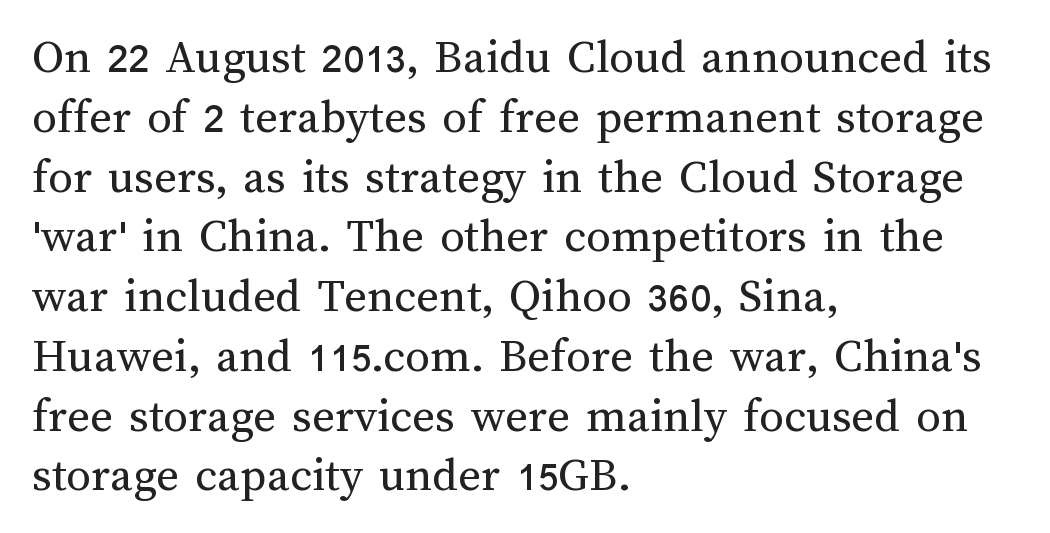
Q: Is the text bold? A: No.
Q: Is the text italic (slanted)? A: No, it is upright.
Q: Is the text underlined? A: No.
Q: How is the paragraph aligned? A: Left-aligned.
Q: Is the spacing between letters normal or unusually wide? A: Normal.
Q: Width (condensed, normal, or wide)? A: Normal.
Q: Stroke contrast? A: Medium.
Q: x-height? A: Medium.
Q: Monospaced? A: No.
